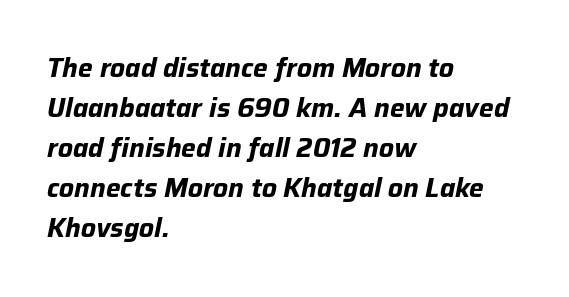
Observe the ordinary spacing: letters are neighbours, not strangers. Is the type slanted? Yes — the strokes lean at a clear angle. The leading is moderate, giving the passage an even texture. Nobody drew a line under any word here. Heavy-handed strokes throughout: this text is bold.
